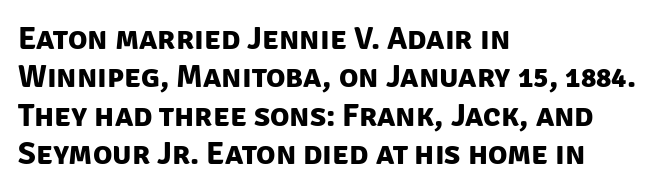
Q: Is the text bold? A: Yes.
Q: Is the typeface a serif or a sans-serif typeface? A: Sans-serif.
Q: Is the text underlined? A: No.
Q: How is the paragraph aligned? A: Left-aligned.
Q: Is the spacing between letters normal or unusually wide? A: Normal.
Q: Width (condensed, normal, or wide)? A: Normal.
Q: Stroke contrast? A: Low.
Q: x-height? A: Large.
Q: Monospaced? A: No.
